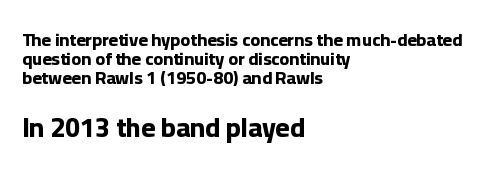
{"italic": "no", "bold": "yes", "underline": "no", "align": "left", "line_spacing": "tight", "line_spacing_ratio": 1.06, "letter_spacing": "normal", "letter_spacing_em": 0.0, "larger_block": "second", "size_ratio": 1.5, "glyph_px": 27}
